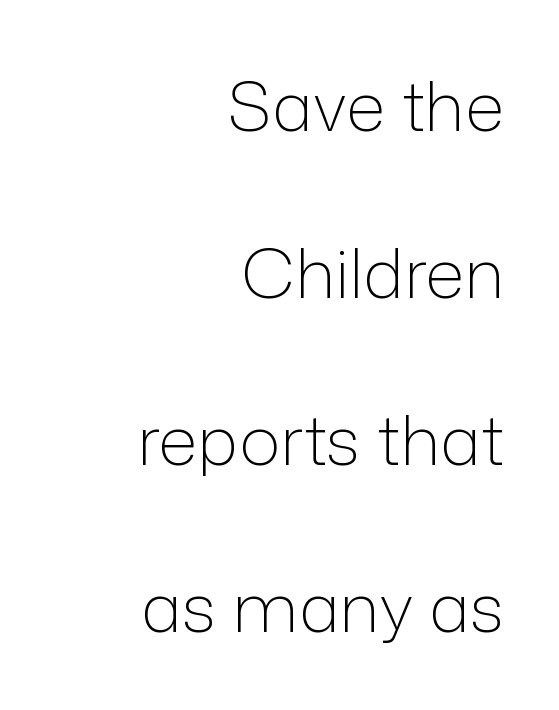
Q: Is the text bold? A: No.
Q: Is the text italic (slanted)? A: No, it is upright.
Q: Is the typeface a serif or a sans-serif typeface? A: Sans-serif.
Q: Is the text underlined? A: No.
Q: How is the paragraph aligned? A: Right-aligned.
Q: Is the spacing between letters normal or unusually wide? A: Normal.
Q: Is the spacing between lines tight, normal or loose? A: Loose.
Q: Width (condensed, normal, or wide)? A: Normal.
Q: Stroke contrast? A: Low.
Q: x-height? A: Medium.
Q: Monospaced? A: No.
